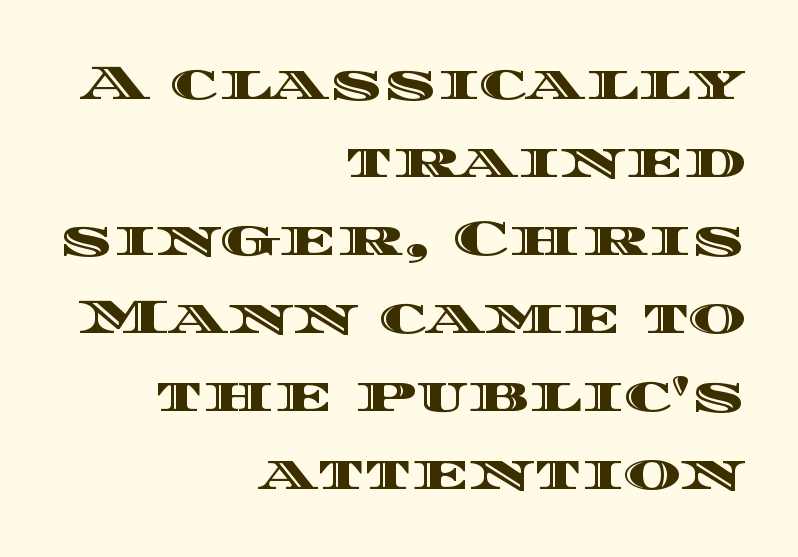
{"italic": "no", "width": "wide", "x_height": "large", "monospaced": "no", "underline": "no", "align": "right", "line_spacing": "normal", "line_spacing_ratio": 1.59, "letter_spacing": "normal", "letter_spacing_em": 0.0, "glyph_px": 49}
